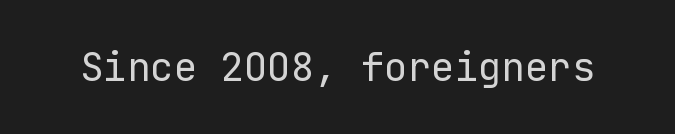
The image shows 39 px regular-weight sans-serif type, upright; set normal letter spacing, not underlined; low stroke contrast and a medium x-height.
